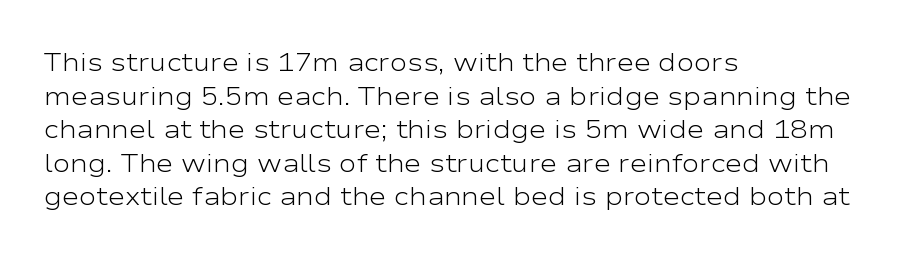
The image shows 26 px text type, upright; set left-aligned, normal line spacing (1.29x), normal letter spacing, not underlined.
